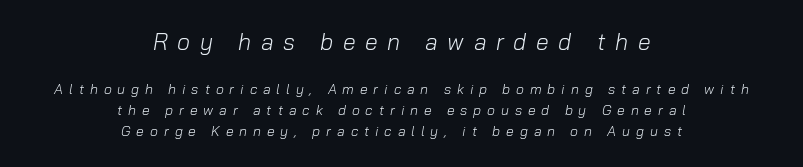
Q: Is the text bold? A: No.
Q: Is the text italic (slanted)? A: Yes, it leans right by about 10 degrees.
Q: Is the text underlined? A: No.
Q: How is the paragraph aligned? A: Centered.
Q: Is the spacing between letters normal or unusually wide? A: Unusually wide.
Q: Is the spacing between lines tight, normal or loose? A: Normal.
Q: Which block of text is set in a larger size, the first (top) or the second (bottom)? A: The first (top) one.
